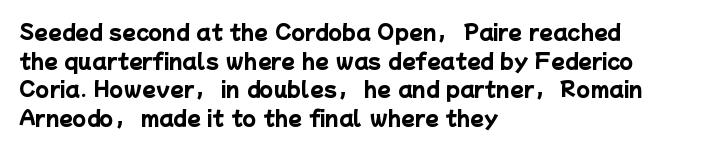
Q: Is the text bold? A: Yes.
Q: Is the text underlined? A: No.
Q: How is the paragraph aligned? A: Left-aligned.
Q: Is the spacing between letters normal or unusually wide? A: Normal.
Q: Is the spacing between lines tight, normal or loose? A: Normal.
